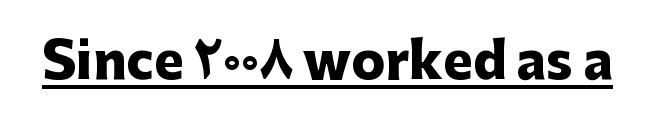
Heft: maximum for text — a bold. Looks like regular typesetting: each glyph gets only the width it needs. What kind of face is this? One without serifs — a sans. The axis of the letterforms is exactly vertical. Underlined type. How are the letters spaced? Ordinarily, with no added tracking.
